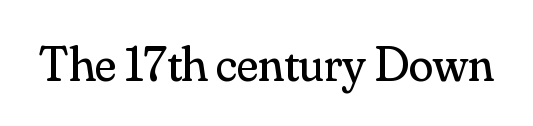
The rendering uses natural spacing where letterforms have individual widths. This sample uses an upright cut, with every glyph sitting square on the baseline. Bare-footed words on every line. Check where the strokes stop: tiny serifs finish them off.
